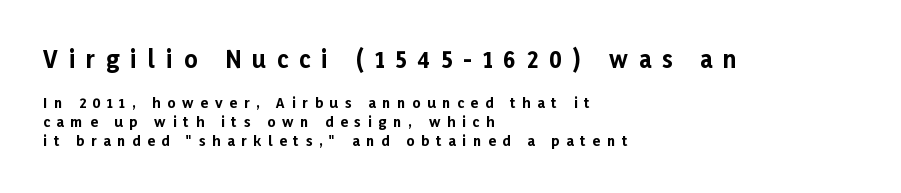
{"italic": "no", "bold": "yes", "underline": "no", "align": "left", "line_spacing": "normal", "line_spacing_ratio": 1.36, "letter_spacing": "wide", "letter_spacing_em": 0.48, "larger_block": "first", "size_ratio": 1.64, "glyph_px": 23}
